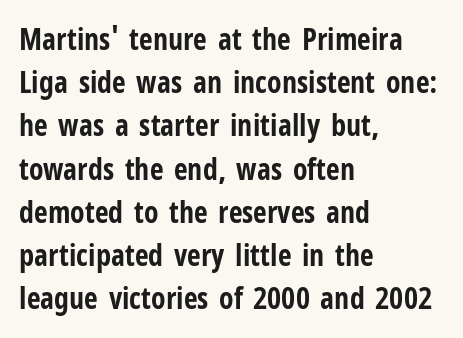
Q: Is the text bold? A: Yes.
Q: Is the text italic (slanted)? A: No, it is upright.
Q: Is the typeface a serif or a sans-serif typeface? A: Sans-serif.
Q: Is the text underlined? A: No.
Q: How is the paragraph aligned? A: Left-aligned.
Q: Is the spacing between letters normal or unusually wide? A: Normal.
Q: Is the spacing between lines tight, normal or loose? A: Normal.
Q: Width (condensed, normal, or wide)? A: Condensed.
Q: Stroke contrast? A: Low.
Q: x-height? A: Medium.
Q: Monospaced? A: No.
